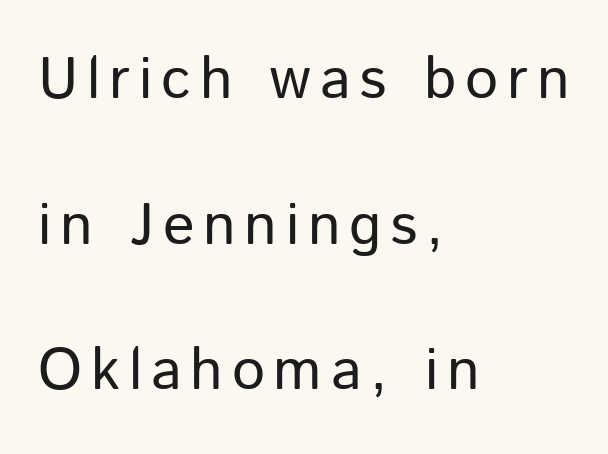
Q: Is the text bold? A: No.
Q: Is the text italic (slanted)? A: No, it is upright.
Q: Is the typeface a serif or a sans-serif typeface? A: Sans-serif.
Q: Is the text underlined? A: No.
Q: How is the paragraph aligned? A: Left-aligned.
Q: Is the spacing between lines tight, normal or loose? A: Loose.
Q: Width (condensed, normal, or wide)? A: Normal.
Q: Stroke contrast? A: Low.
Q: x-height? A: Medium.
Q: Monospaced? A: No.
